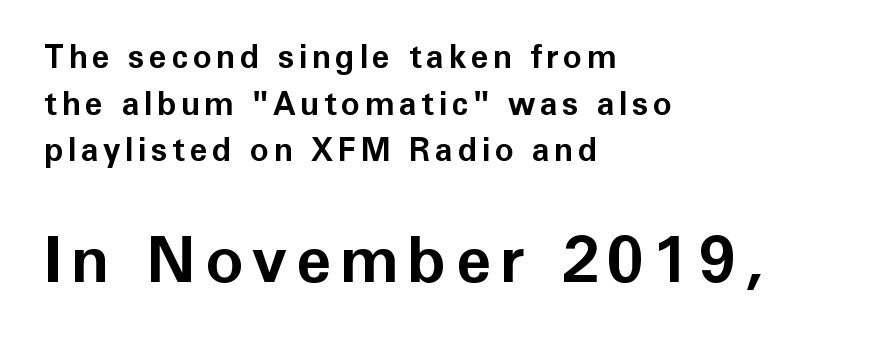
{"serif": "no", "italic": "no", "bold": "yes", "weight": "bold", "width": "normal", "stroke_contrast": "low", "x_height": "medium", "monospaced": "no", "underline": "no", "align": "left", "line_spacing": "normal", "line_spacing_ratio": 1.46, "larger_block": "second", "size_ratio": 2.0, "glyph_px": 64}
